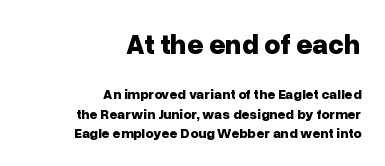
The rendering uses a moderate line-height, typical for paragraphs. The paragraph shown leans on its right margin. The string is rendered with underlining switched off. Proportional: the letters do not fall into vertical columns. Visually, the top section dominates because its glyphs are scaled up.
